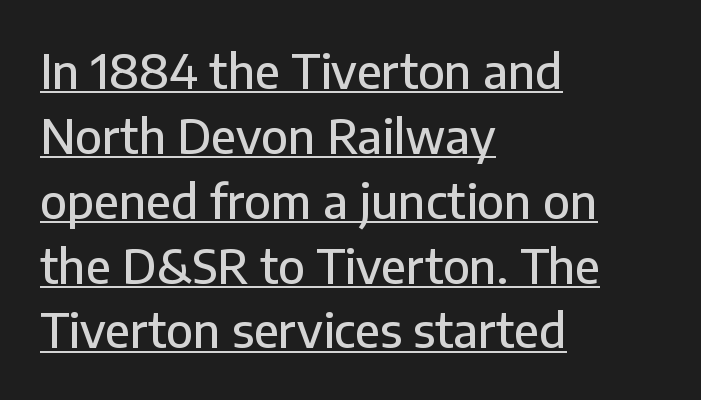
The image shows 47 px sans-serif type, upright; set left-aligned, normal line spacing (1.38x), normal letter spacing, underlined; low stroke contrast and a medium x-height.
